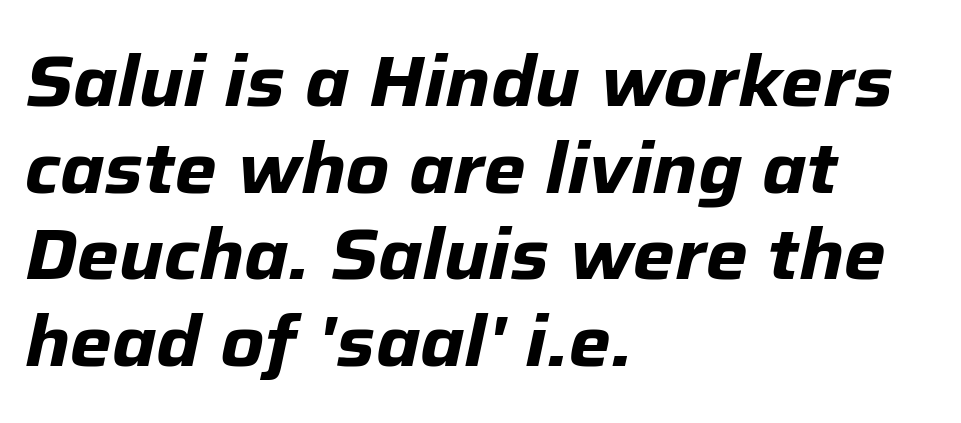
The image shows 71 px bold type, italic (leaning right); set left-aligned, line spacing 1.22x, normal letter spacing, not underlined; low stroke contrast and a medium x-height.
